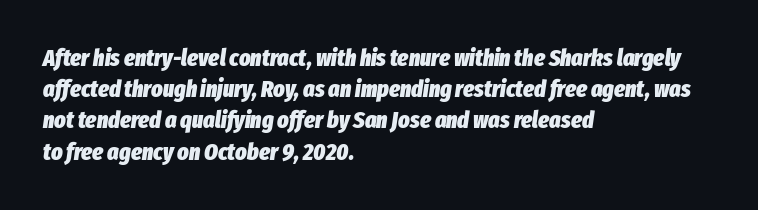
No extra tracking has been applied to these lines. Every character sits at an angle, as italics do. The compositor pushed each line to the left boundary. Is there much room between lines? A standard amount, neither cramped nor airy. These words are printed bold, with thick strokes throughout. Quick note: underline off.
